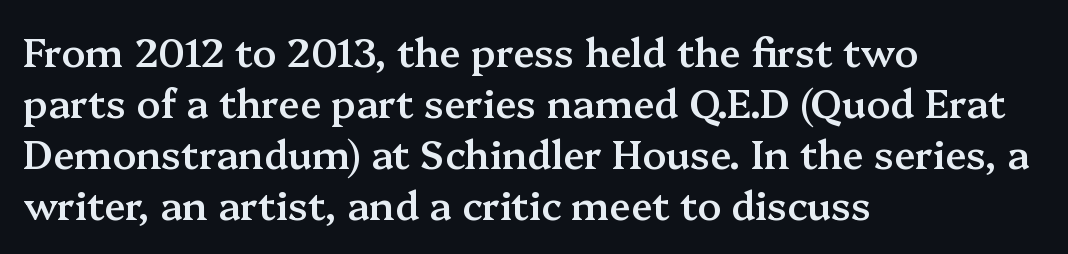
{"serif": "yes", "italic": "no", "bold": "semi", "weight": "semibold", "width": "normal", "stroke_contrast": "medium", "x_height": "medium", "monospaced": "no", "underline": "no", "align": "left", "line_spacing": "normal", "line_spacing_ratio": 1.31, "letter_spacing": "normal", "letter_spacing_em": 0.0, "glyph_px": 39}
